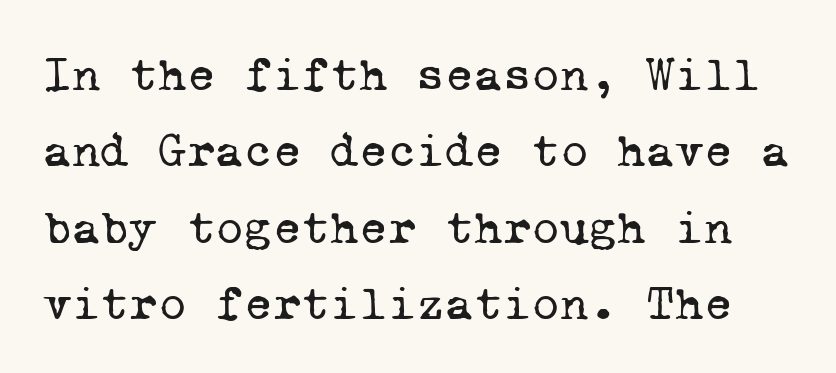
{"serif": "yes", "bold": "no", "weight": "regular", "width": "normal", "stroke_contrast": "low", "x_height": "medium", "monospaced": "yes", "underline": "no", "line_spacing": "normal", "line_spacing_ratio": 1.56, "letter_spacing": "normal", "letter_spacing_em": 0.0, "glyph_px": 49}
